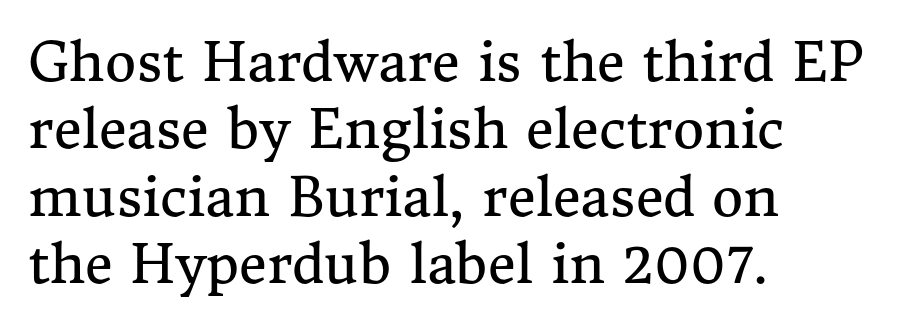
Q: Is the text bold? A: No.
Q: Is the text italic (slanted)? A: No, it is upright.
Q: Is the typeface a serif or a sans-serif typeface? A: Serif.
Q: Is the text underlined? A: No.
Q: How is the paragraph aligned? A: Left-aligned.
Q: Is the spacing between letters normal or unusually wide? A: Normal.
Q: Is the spacing between lines tight, normal or loose? A: Normal.
Q: Width (condensed, normal, or wide)? A: Normal.
Q: Stroke contrast? A: Medium.
Q: x-height? A: Medium.
Q: Monospaced? A: No.
